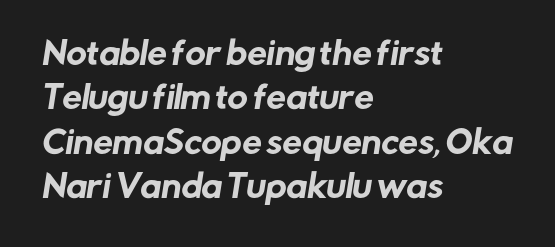
Q: Is the typeface a serif or a sans-serif typeface? A: Sans-serif.
Q: Is the text underlined? A: No.
Q: How is the paragraph aligned? A: Left-aligned.
Q: Is the spacing between letters normal or unusually wide? A: Normal.
Q: Is the spacing between lines tight, normal or loose? A: Normal.
Q: Width (condensed, normal, or wide)? A: Normal.
Q: Stroke contrast? A: Low.
Q: x-height? A: Medium.
Q: Monospaced? A: No.
